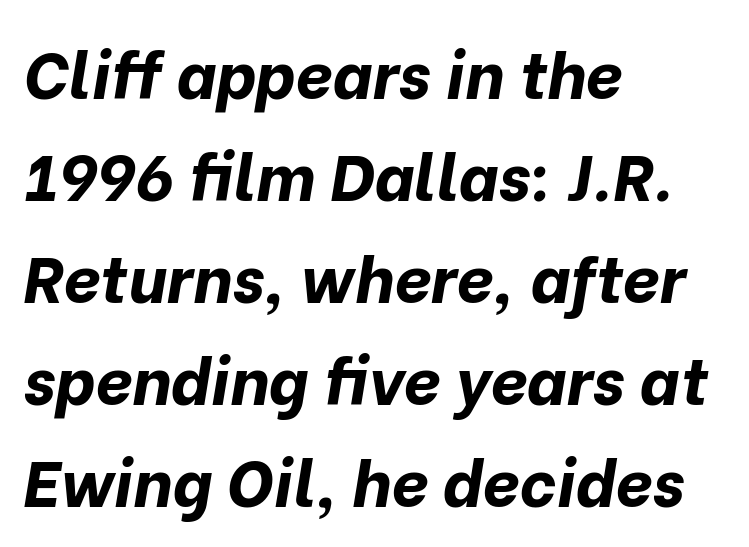
The image shows 65 px bold type, italic (leaning right); set left-aligned, normal line spacing (1.57x), normal letter spacing, not underlined; low stroke contrast and a medium x-height.
